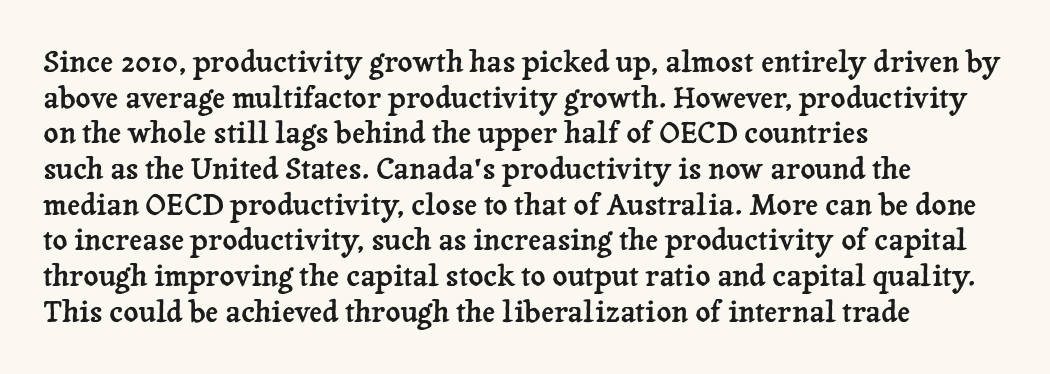
{"serif": "yes", "italic": "no", "width": "normal", "stroke_contrast": "low", "x_height": "medium", "monospaced": "no", "underline": "no", "align": "left", "line_spacing_ratio": 1.23, "letter_spacing": "normal", "letter_spacing_em": 0.0, "glyph_px": 29}
